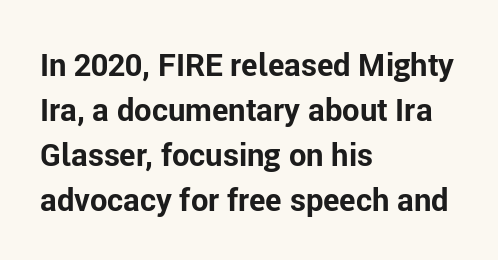
Plain, unruled lines of type. Honestly, the row spacing looks completely unremarkable. Heavy, bold letterforms. No italicization has been applied; the sample stays upright. The face used here is proportionally spaced, like ordinary book or web type. The gaps between neighbouring characters are ordinary and unremarkable.
